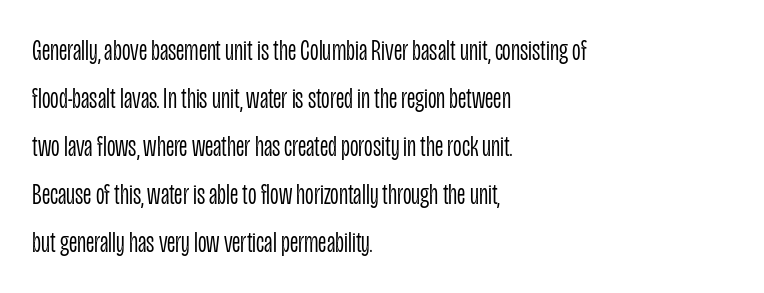
Q: Is the text bold? A: No.
Q: Is the text italic (slanted)? A: No, it is upright.
Q: Is the typeface a serif or a sans-serif typeface? A: Sans-serif.
Q: Is the text underlined? A: No.
Q: How is the paragraph aligned? A: Left-aligned.
Q: Is the spacing between letters normal or unusually wide? A: Normal.
Q: Is the spacing between lines tight, normal or loose? A: Normal.
Q: Width (condensed, normal, or wide)? A: Condensed.
Q: Stroke contrast? A: Low.
Q: x-height? A: Large.
Q: Monospaced? A: No.
